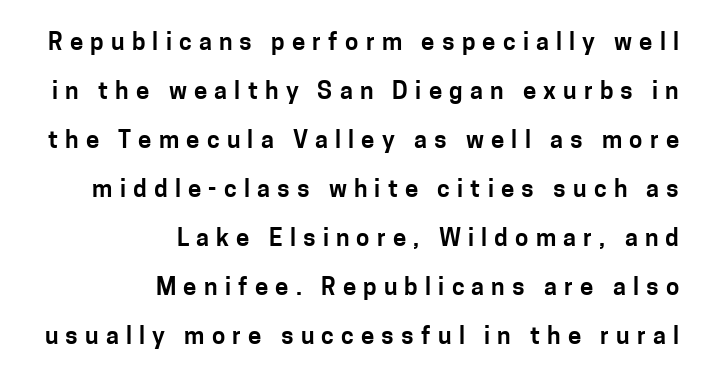
Q: Is the text italic (slanted)? A: No, it is upright.
Q: Is the text underlined? A: No.
Q: How is the paragraph aligned? A: Right-aligned.
Q: Is the spacing between letters normal or unusually wide? A: Unusually wide.
Q: Is the spacing between lines tight, normal or loose? A: Loose.
